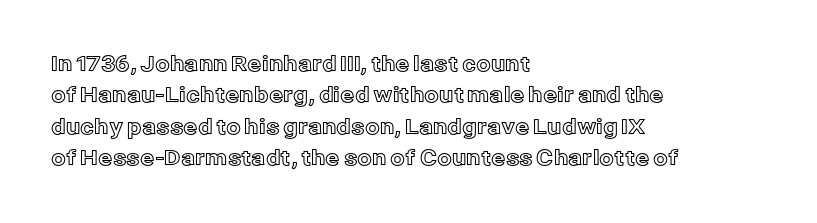
Unmarked baselines from the first word to the last. Every character sits straight up, as roman type does. The lines in this sample share a left origin and differ only in where they stop. Summary of vertical rhythm: regular, with standard interline spacing. Inter-character spacing is left at the font's built-in metrics.
